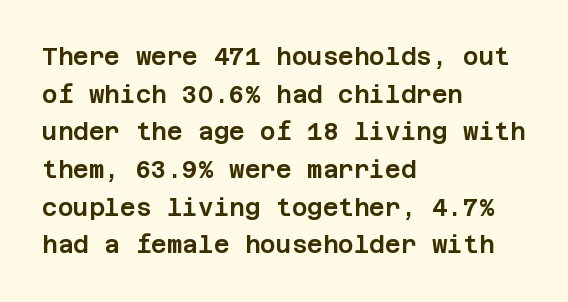
{"italic": "no", "underline": "no", "align": "left", "line_spacing": "normal", "line_spacing_ratio": 1.57, "letter_spacing": "normal", "letter_spacing_em": 0.0, "glyph_px": 24}
